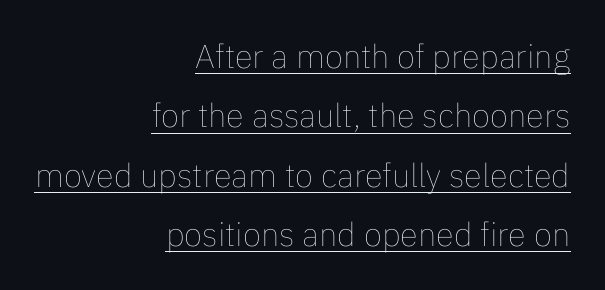
Q: Is the text bold? A: No.
Q: Is the text italic (slanted)? A: No, it is upright.
Q: Is the text underlined? A: Yes.
Q: How is the paragraph aligned? A: Right-aligned.
Q: Is the spacing between letters normal or unusually wide? A: Normal.
Q: Width (condensed, normal, or wide)? A: Normal.
Q: Stroke contrast? A: Low.
Q: x-height? A: Medium.
Q: Monospaced? A: No.
